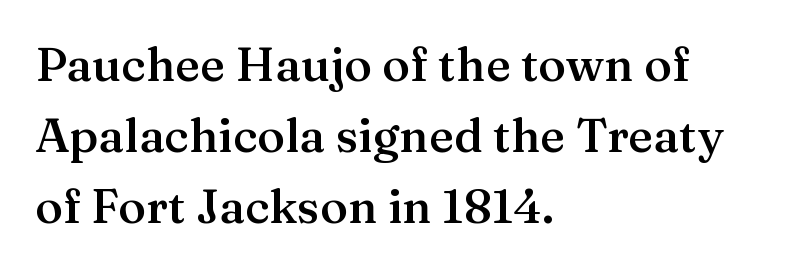
Inter-character spacing is left at the font's built-in metrics. Proportional: the letters do not fall into vertical columns. Quick note: not italic, upright. The vertical gap from one line to the next is medium.
